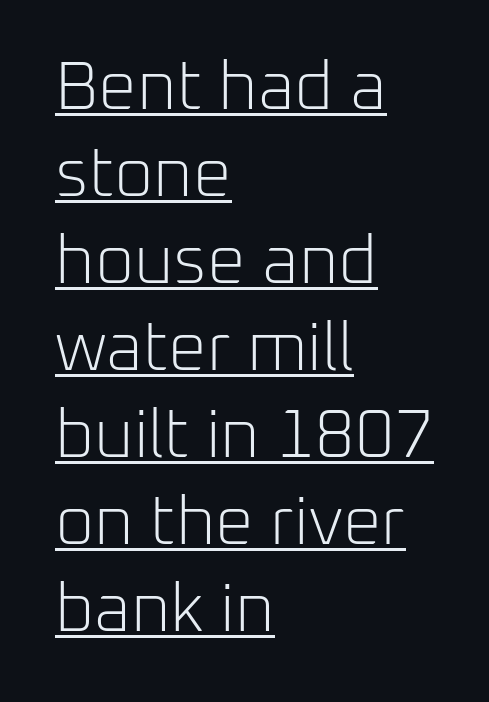
{"serif": "no", "italic": "no", "bold": "no", "weight": "light", "width": "normal", "stroke_contrast": "low", "x_height": "medium", "monospaced": "no", "underline": "yes", "align": "left", "line_spacing": "normal", "line_spacing_ratio": 1.28, "letter_spacing": "normal", "letter_spacing_em": 0.0, "glyph_px": 68}
